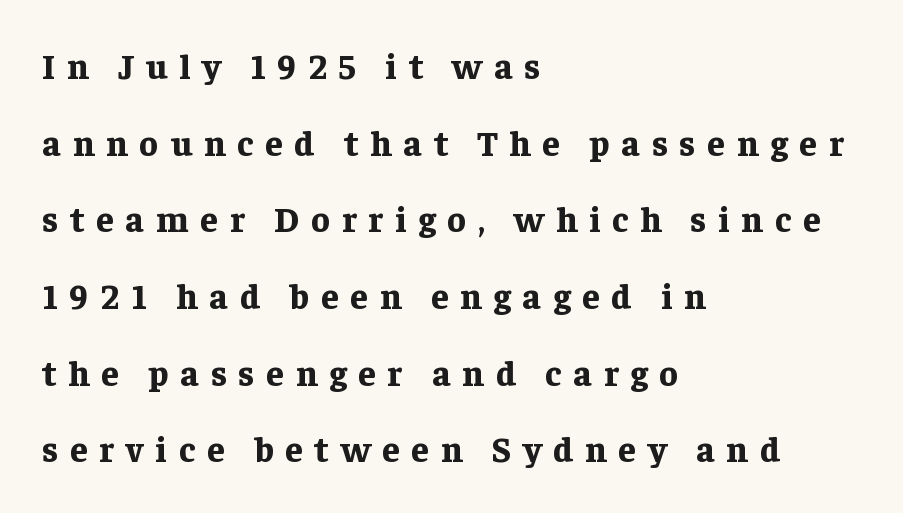
Q: Is the text bold? A: Yes.
Q: Is the text italic (slanted)? A: No, it is upright.
Q: Is the typeface a serif or a sans-serif typeface? A: Serif.
Q: Is the text underlined? A: No.
Q: How is the paragraph aligned? A: Left-aligned.
Q: Is the spacing between letters normal or unusually wide? A: Unusually wide.
Q: Is the spacing between lines tight, normal or loose? A: Loose.
Q: Width (condensed, normal, or wide)? A: Normal.
Q: Stroke contrast? A: Low.
Q: x-height? A: Medium.
Q: Monospaced? A: No.
